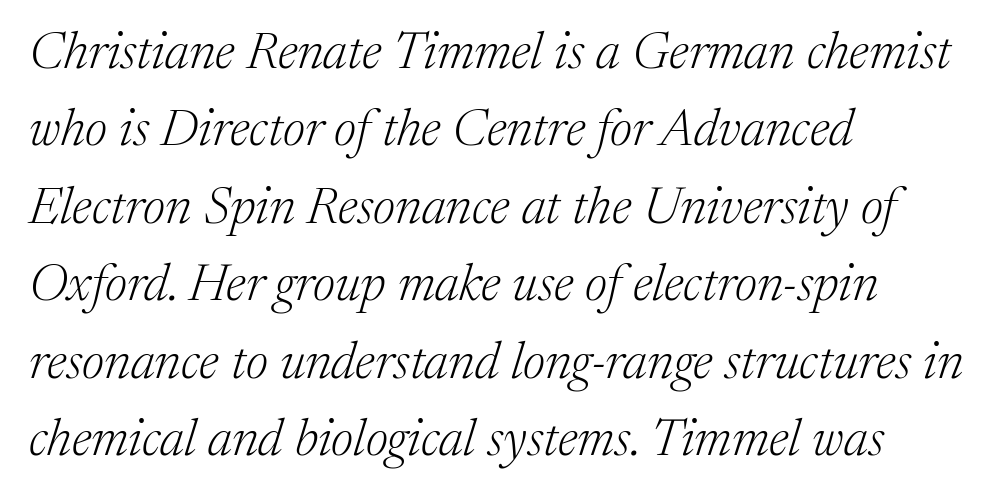
Q: Is the text bold? A: No.
Q: Is the text italic (slanted)? A: Yes, it leans right by about 17 degrees.
Q: Is the typeface a serif or a sans-serif typeface? A: Serif.
Q: Is the text underlined? A: No.
Q: How is the paragraph aligned? A: Left-aligned.
Q: Is the spacing between letters normal or unusually wide? A: Normal.
Q: Is the spacing between lines tight, normal or loose? A: Normal.
Q: Width (condensed, normal, or wide)? A: Normal.
Q: Stroke contrast? A: Medium.
Q: x-height? A: Medium.
Q: Monospaced? A: No.
